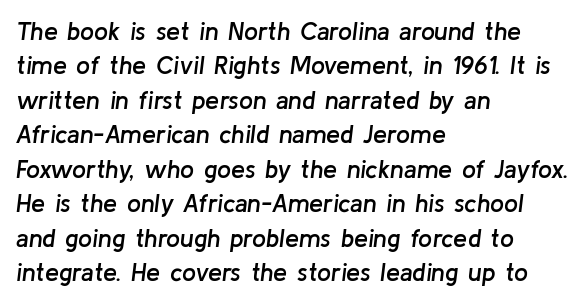
A somewhat darkened texture: the type is semibold rather than bold. The strip under each line holds only bare page. How would I describe the line gaps? Plain and ordinary. Is the letter spacing exaggerated? No — it looks like the ordinary default. The lines in this sample share a left origin and differ only in where they stop.
